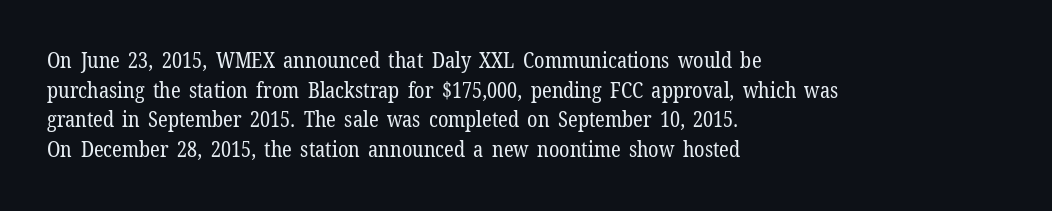
Q: Is the text bold? A: No.
Q: Is the text italic (slanted)? A: No, it is upright.
Q: Is the text underlined? A: No.
Q: How is the paragraph aligned? A: Left-aligned.
Q: Is the spacing between letters normal or unusually wide? A: Normal.
Q: Is the spacing between lines tight, normal or loose? A: Normal.
